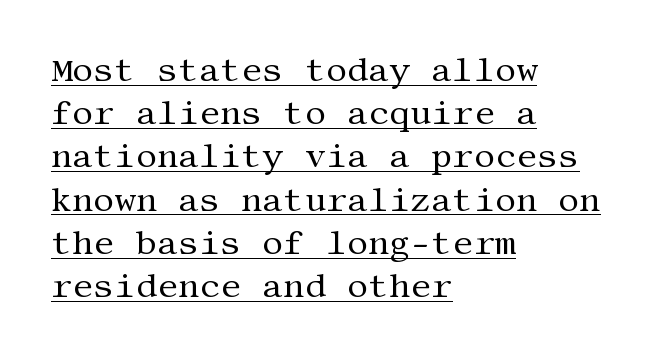
Q: Is the text bold? A: No.
Q: Is the text italic (slanted)? A: No, it is upright.
Q: Is the typeface a serif or a sans-serif typeface? A: Serif.
Q: Is the text underlined? A: Yes.
Q: How is the paragraph aligned? A: Left-aligned.
Q: Is the spacing between letters normal or unusually wide? A: Normal.
Q: Is the spacing between lines tight, normal or loose? A: Normal.
Q: Width (condensed, normal, or wide)? A: Normal.
Q: Stroke contrast? A: Medium.
Q: x-height? A: Large.
